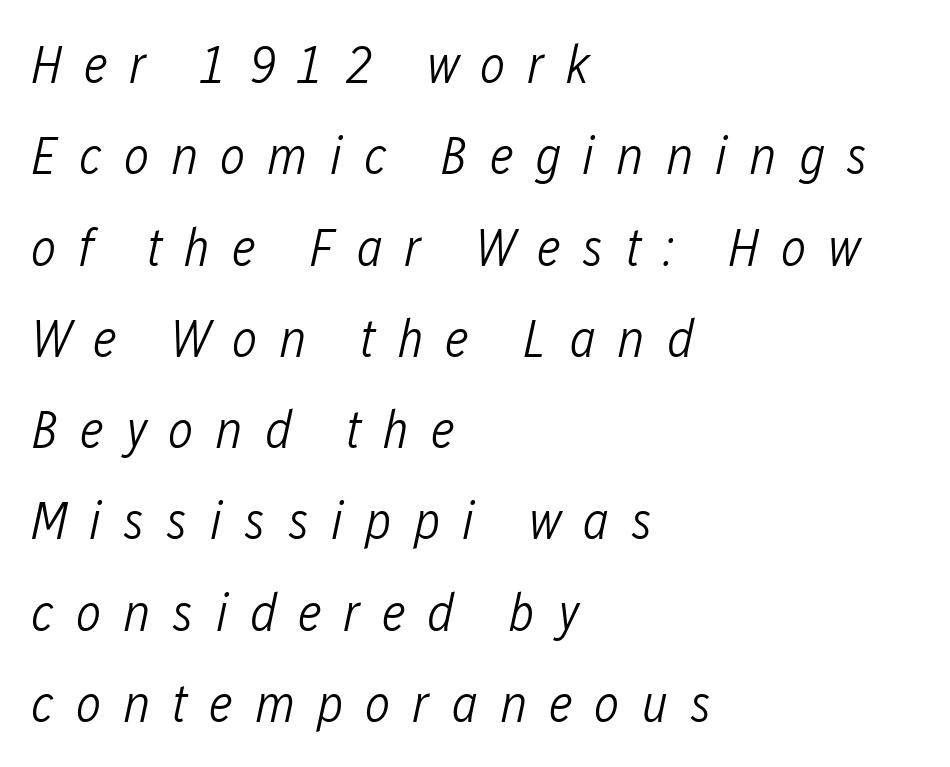
Q: Is the text bold? A: No.
Q: Is the text italic (slanted)? A: Yes, it leans right by about 12 degrees.
Q: Is the text underlined? A: No.
Q: How is the paragraph aligned? A: Left-aligned.
Q: Is the spacing between letters normal or unusually wide? A: Unusually wide.
Q: Is the spacing between lines tight, normal or loose? A: Normal.
Q: Width (condensed, normal, or wide)? A: Condensed.
Q: Stroke contrast? A: Low.
Q: x-height? A: Medium.
Q: Monospaced? A: No.
